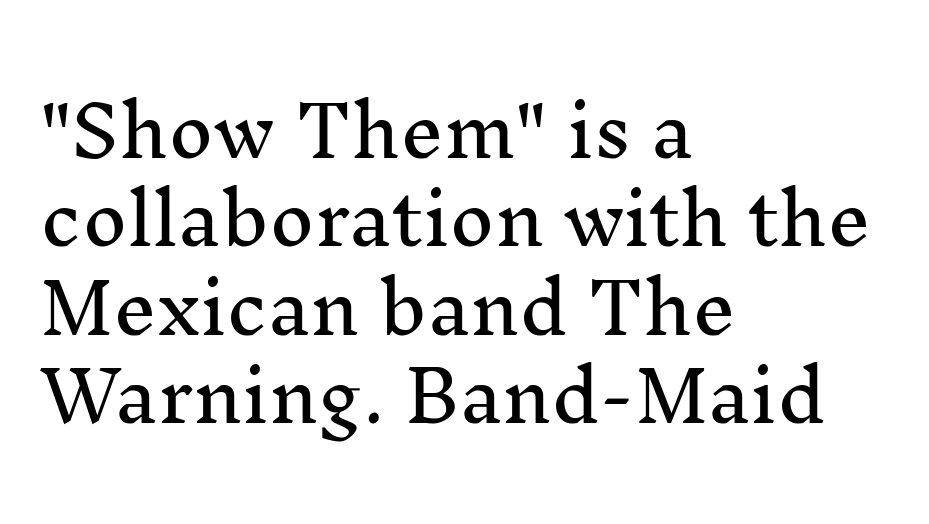
The letters advance in unequal steps, a hallmark of proportional type. The line-height multiplier appears to be the usual default. A serif font was chosen for this passage. Notice how the passage keeps a crisp vertical edge on the left only.
